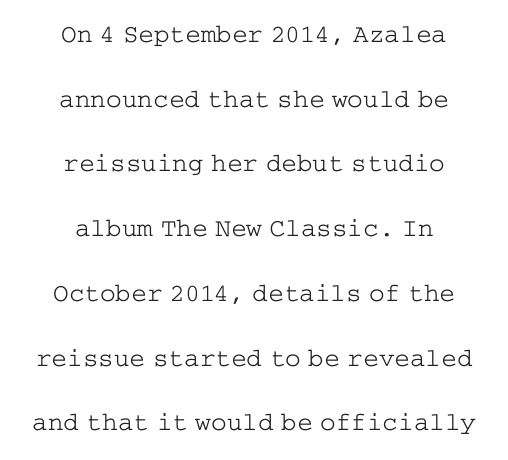
The image shows 26 px text type, upright; set centered, loose line spacing (2.49x), normal letter spacing, not underlined.
